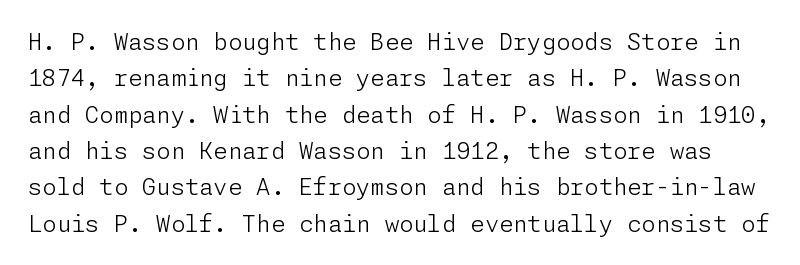
{"italic": "no", "bold": "no", "underline": "no", "line_spacing": "normal", "line_spacing_ratio": 1.58, "letter_spacing": "normal", "letter_spacing_em": 0.0, "glyph_px": 23}
